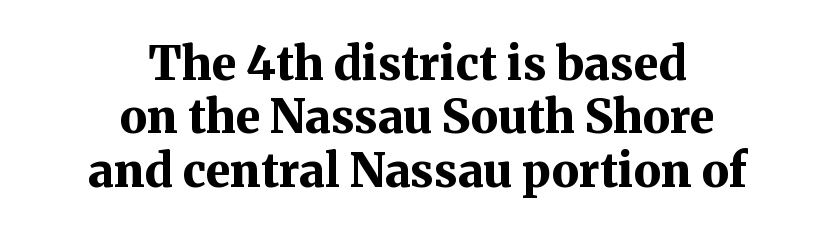
The image shows 46 px bold serif type, upright; set centered, line spacing 1.16x, normal letter spacing, not underlined; medium stroke contrast and a medium x-height.
